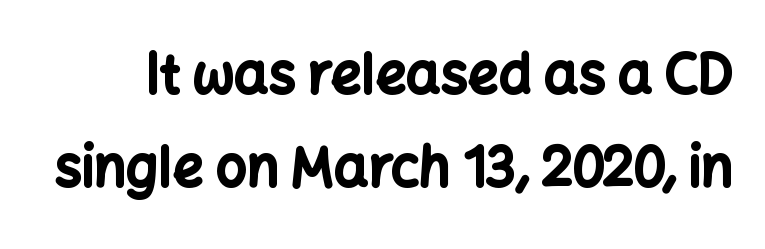
{"serif": "no", "italic": "no", "bold": "yes", "weight": "bold", "width": "normal", "stroke_contrast": "low", "x_height": "medium", "monospaced": "no", "underline": "no", "line_spacing_ratio": 1.73, "letter_spacing": "normal", "letter_spacing_em": 0.0, "glyph_px": 54}
